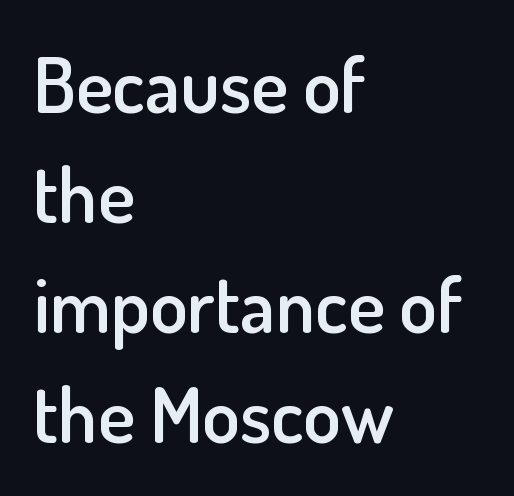
{"serif": "no", "italic": "no", "bold": "semi", "weight": "semibold", "width": "normal", "stroke_contrast": "low", "x_height": "small", "monospaced": "no", "underline": "no", "align": "left", "line_spacing": "normal", "line_spacing_ratio": 1.43, "letter_spacing": "normal", "letter_spacing_em": 0.0, "glyph_px": 77}
